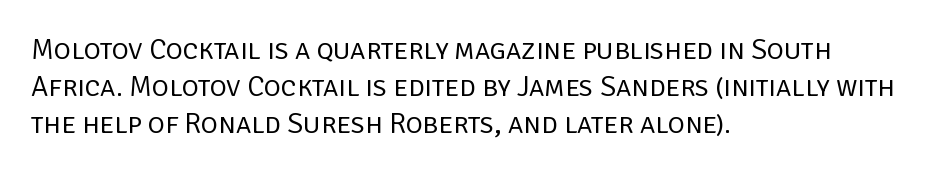
A typesetter would call this leading conventional body-copy spacing. Caption: standard tracking, unaltered. Casual observation: everything's shoved over to the left. This is roman type, the default non-slanted kind. The baseline area is clear. The font is comparable to plain body text, perhaps lighter.
